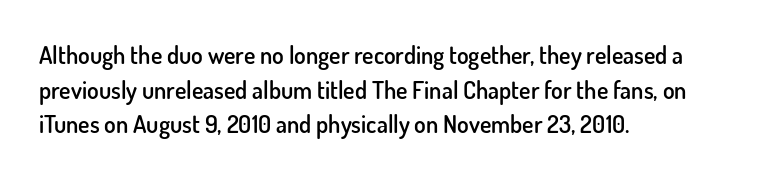
The image shows 24 px text type, upright; set left-aligned, normal line spacing (1.44x), normal letter spacing, not underlined.
